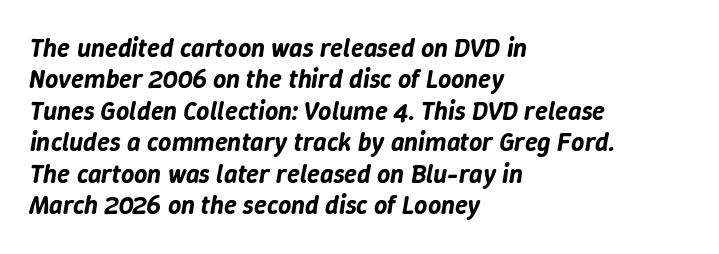
The image shows 26 px text type, italic (leaning right); set left-aligned, line spacing 1.21x, normal letter spacing, not underlined.
